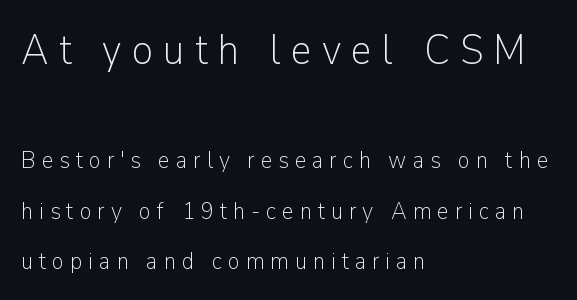
The image shows 42 px light sans-serif type, upright; set left-aligned, loose line spacing (2.11x), unusually wide letter spacing (+0.25 em), not underlined; the first (top) block is 1.75x larger; low stroke contrast and a medium x-height.
